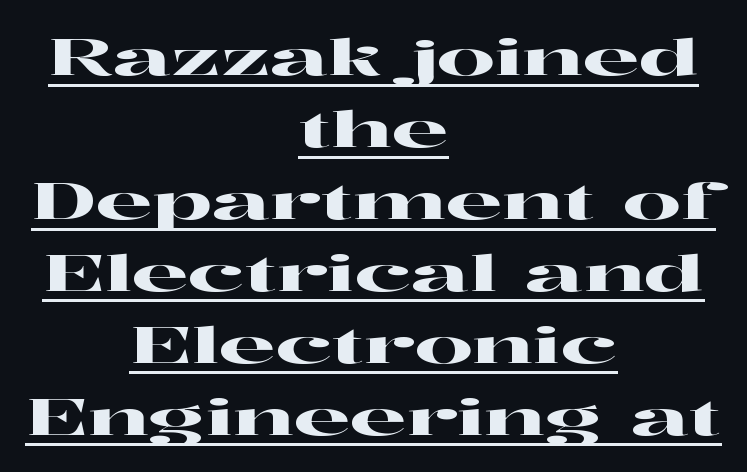
{"serif": "yes", "italic": "no", "width": "wide", "stroke_contrast": "high", "x_height": "medium", "monospaced": "no", "underline": "yes", "align": "center", "line_spacing": "normal", "line_spacing_ratio": 1.41, "letter_spacing": "normal", "letter_spacing_em": 0.0, "glyph_px": 51}
